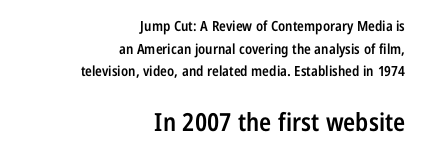
The image shows 25 px text type, upright; set right-aligned, normal line spacing (1.61x), normal letter spacing, not underlined; the second (bottom) block is 1.79x larger.
